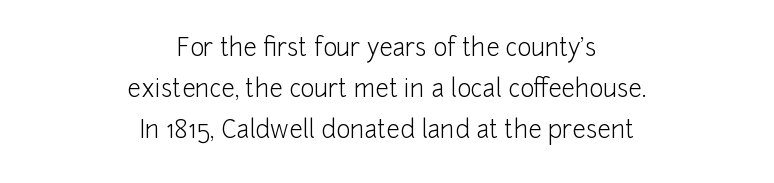
Designer's note — italics off, roman on. The text block is weighted toward neither margin, spreading evenly from the middle. Bare-footed words on every line. Weight: regular or lighter.
